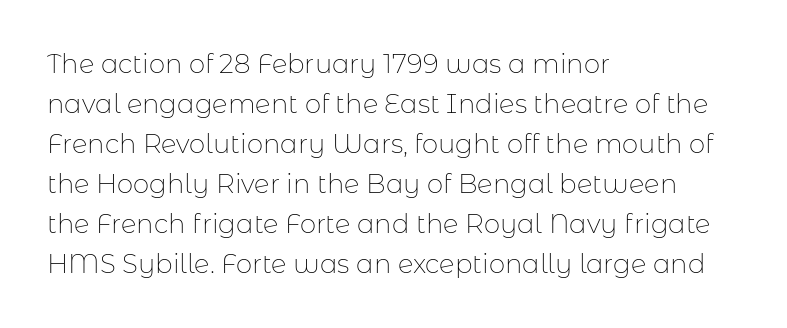
Descender tails drop into unmarked territory. Stroke mass is kept to a normal reading level or below. Default kerning and tracking; the words read as compact shapes. Teacher's note: observe the even left margin — that is flush-left alignment.
